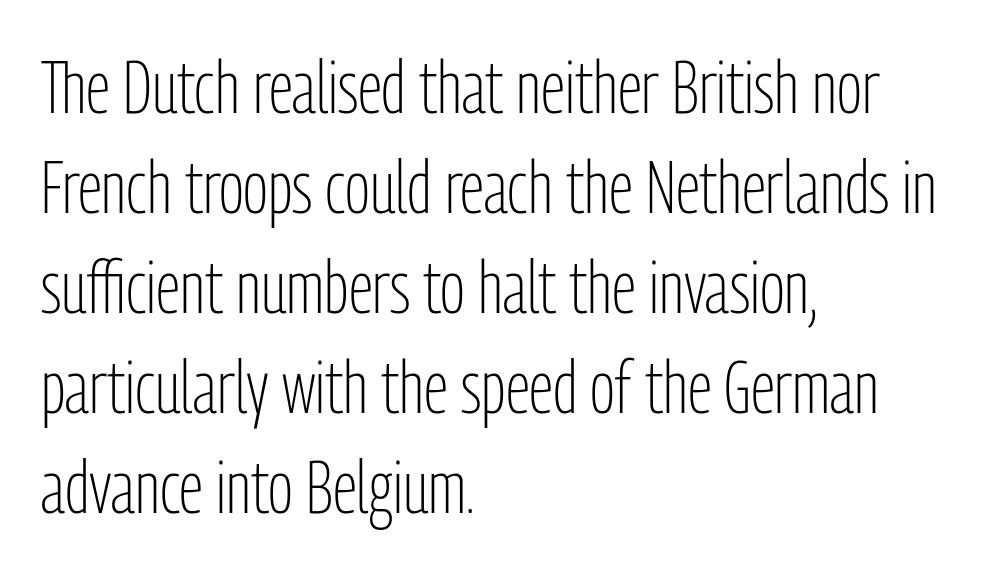
{"serif": "no", "italic": "no", "bold": "no", "weight": "light", "width": "condensed", "stroke_contrast": "low", "x_height": "medium", "monospaced": "no", "underline": "no", "align": "left", "line_spacing": "normal", "line_spacing_ratio": 1.35, "letter_spacing": "normal", "letter_spacing_em": 0.0, "glyph_px": 74}
